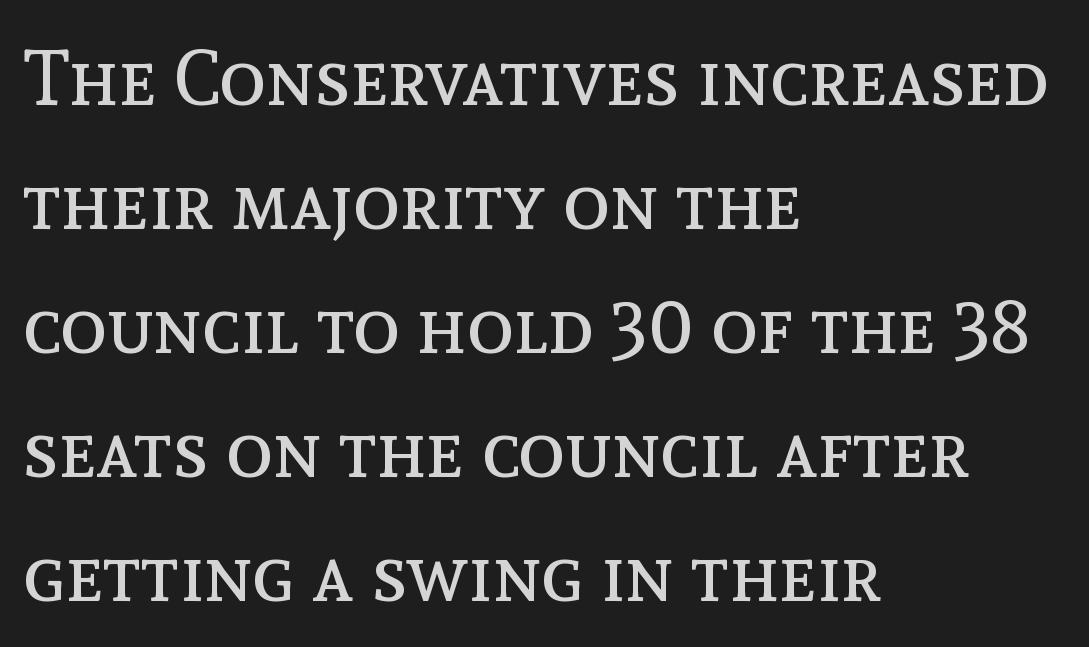
Horizontal alignment here is leftward, the default for most running prose. Here the designer chose a conventional face with non-uniform glyph widths. Underline: absent. Between one letter and the next there's only the usual sliver of space. Weight: regular or lighter.
